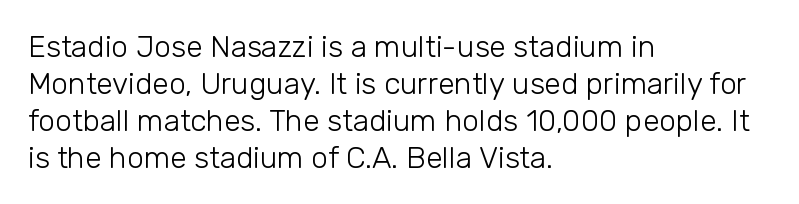
{"serif": "no", "italic": "no", "bold": "no", "weight": "light", "width": "normal", "stroke_contrast": "low", "x_height": "medium", "monospaced": "no", "underline": "no", "align": "left", "line_spacing_ratio": 1.23, "letter_spacing": "normal", "letter_spacing_em": 0.0, "glyph_px": 30}
